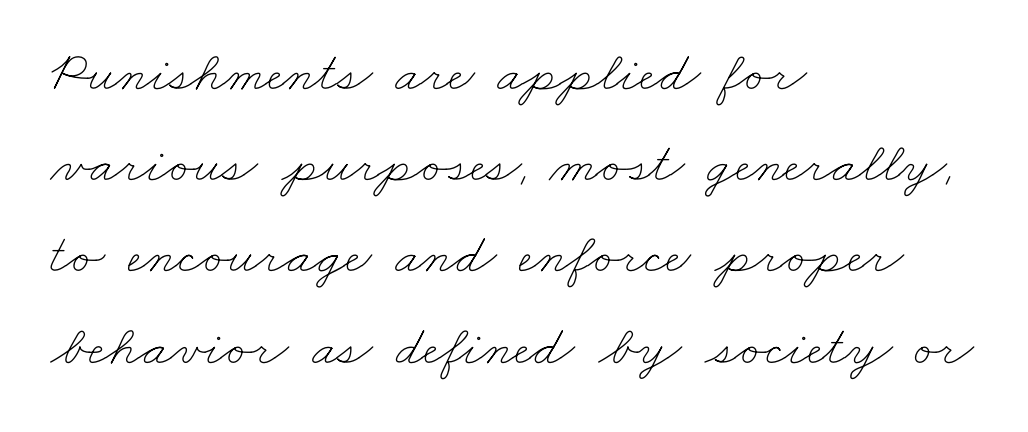
Does the leading feel generous? No, just average. Nobody touched the tracking dial on this one. Decoration check: the copy has no underline. Heaviness? Minimal to ordinary, like unemphasized prose.
